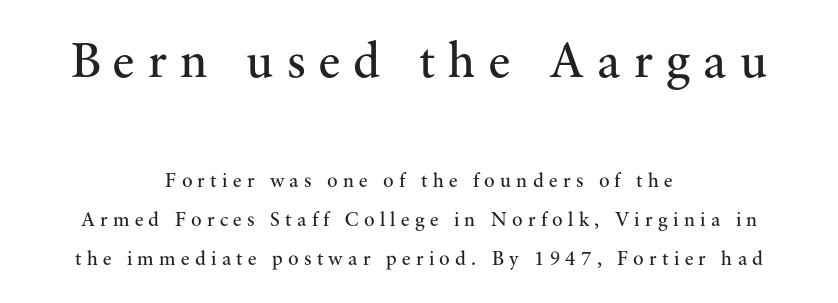
Tall strokes in this sample are plumb rather than angled. Weight: not bold — regular or lighter. These lines are centered, leaving both edges ragged. Look at the tracking — it's clearly loosened, letters drifting apart. The passage shown begins with its larger block and ends with its smaller one. Unlike a clean sans, this face finishes its strokes with serifs.
